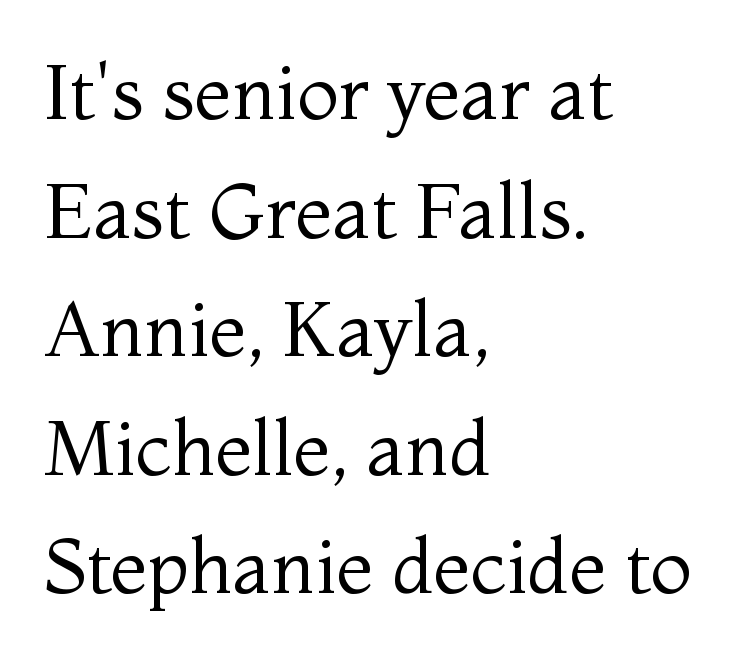
Honestly, the letter spacing is just normal — you wouldn't notice it. Visually the block forms a straight wall on the left and a jagged coastline on the right. Has an underline been added? It has not. Caption: face not bold, strokes unweighted. Normally led — the rows are evenly, conventionally spaced. Style check: upright.
